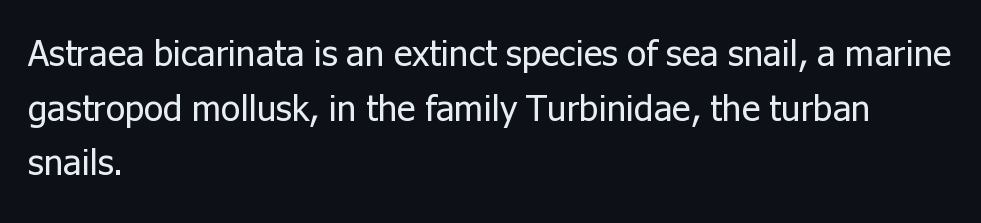
Q: Is the text bold? A: No.
Q: Is the text italic (slanted)? A: No, it is upright.
Q: Is the typeface a serif or a sans-serif typeface? A: Sans-serif.
Q: Is the text underlined? A: No.
Q: How is the paragraph aligned? A: Left-aligned.
Q: Is the spacing between letters normal or unusually wide? A: Normal.
Q: Is the spacing between lines tight, normal or loose? A: Normal.
Q: Width (condensed, normal, or wide)? A: Normal.
Q: Stroke contrast? A: Low.
Q: x-height? A: Medium.
Q: Monospaced? A: No.
